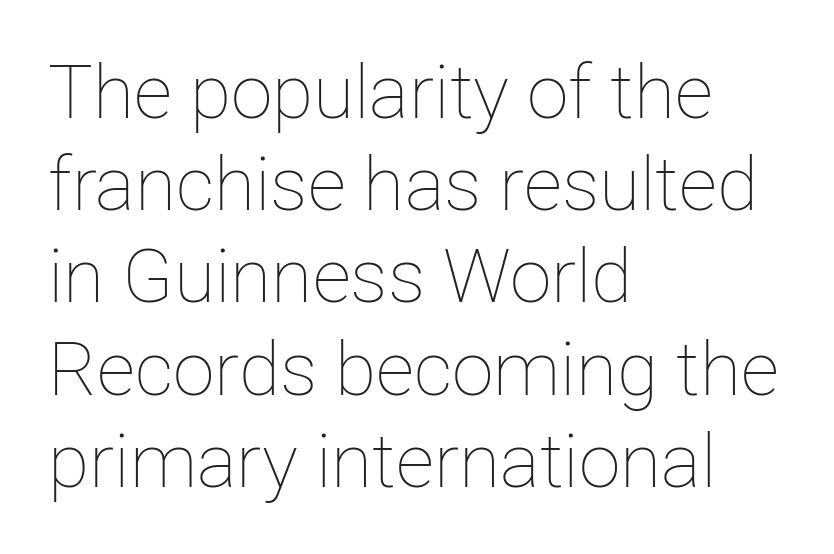
{"italic": "no", "bold": "no", "weight": "thin", "width": "normal", "stroke_contrast": "low", "x_height": "medium", "monospaced": "no", "underline": "no", "align": "left", "line_spacing_ratio": 1.23, "letter_spacing": "normal", "letter_spacing_em": 0.0, "glyph_px": 75}
